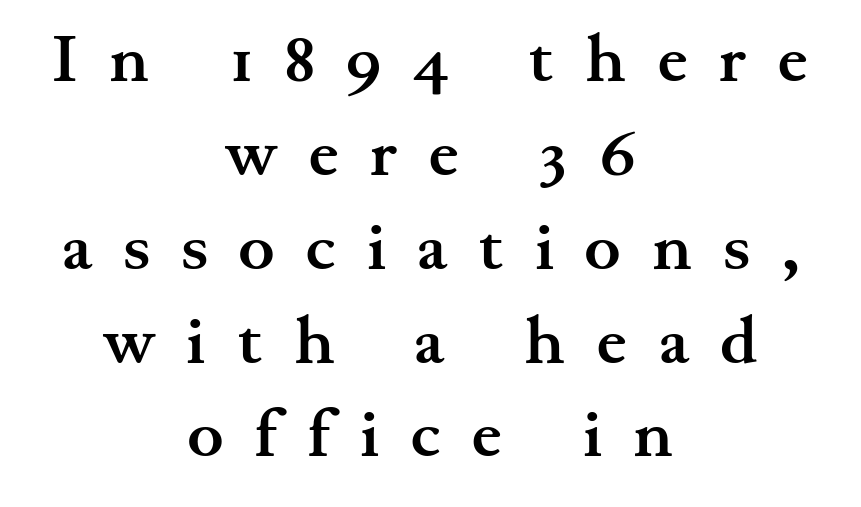
The image shows 68 px semibold, wide serif type, upright; set centered, normal line spacing (1.38x), unusually wide letter spacing (+0.46 em), not underlined; medium stroke contrast and a small x-height.
